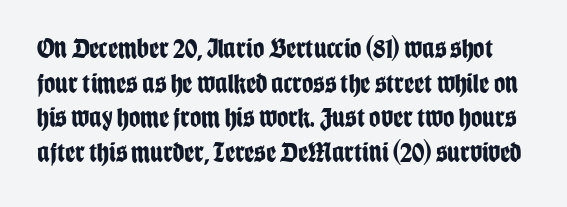
Q: Is the text bold? A: Yes.
Q: Is the text italic (slanted)? A: No, it is upright.
Q: Is the typeface a serif or a sans-serif typeface? A: Sans-serif.
Q: Is the text underlined? A: No.
Q: Is the spacing between letters normal or unusually wide? A: Normal.
Q: Width (condensed, normal, or wide)? A: Condensed.
Q: Stroke contrast? A: Low.
Q: x-height? A: Large.
Q: Monospaced? A: No.
